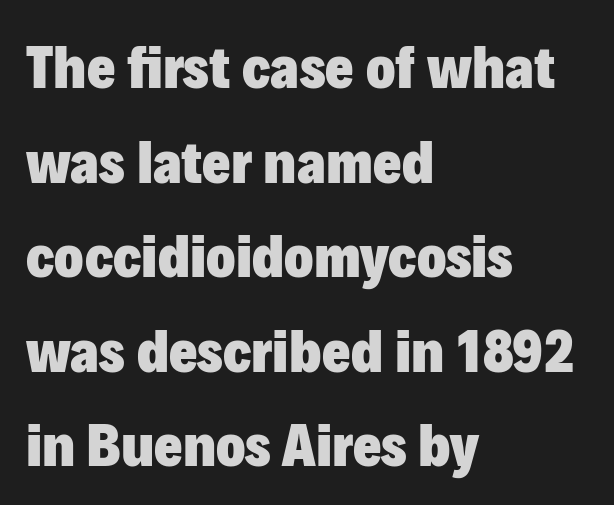
{"serif": "no", "italic": "no", "bold": "yes", "weight": "heavy", "width": "normal", "stroke_contrast": "low", "x_height": "medium", "monospaced": "no", "underline": "no", "align": "left", "line_spacing": "normal", "line_spacing_ratio": 1.55, "letter_spacing": "normal", "letter_spacing_em": 0.0, "glyph_px": 61}
